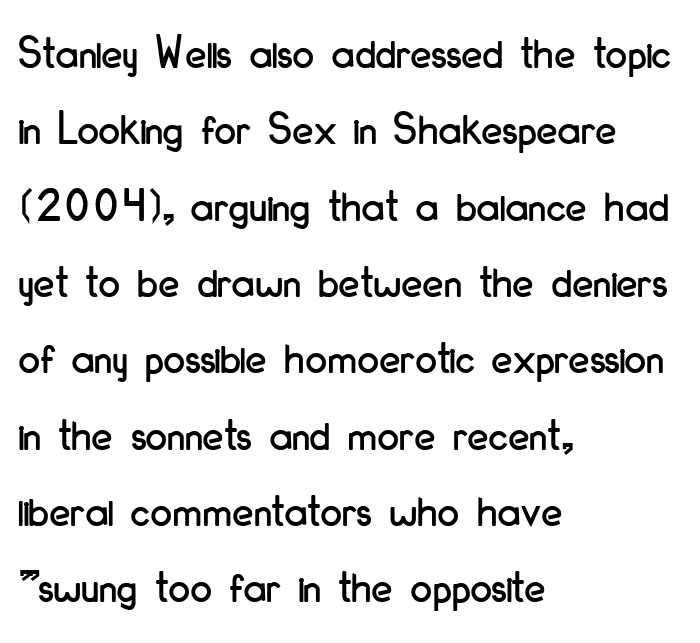
Q: Is the text italic (slanted)? A: No, it is upright.
Q: Is the typeface a serif or a sans-serif typeface? A: Sans-serif.
Q: Is the text underlined? A: No.
Q: How is the paragraph aligned? A: Left-aligned.
Q: Is the spacing between letters normal or unusually wide? A: Normal.
Q: Is the spacing between lines tight, normal or loose? A: Normal.
Q: Width (condensed, normal, or wide)? A: Condensed.
Q: Stroke contrast? A: Low.
Q: x-height? A: Small.
Q: Monospaced? A: No.
